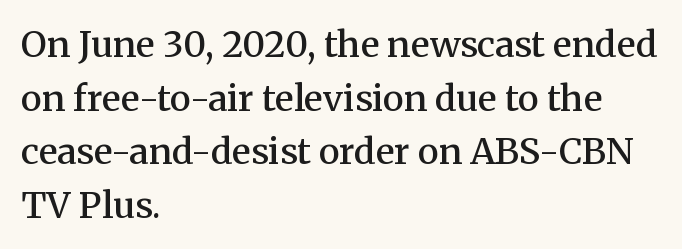
Q: Is the text bold? A: Semi-bold.
Q: Is the text italic (slanted)? A: No, it is upright.
Q: Is the typeface a serif or a sans-serif typeface? A: Serif.
Q: Is the text underlined? A: No.
Q: How is the paragraph aligned? A: Left-aligned.
Q: Is the spacing between letters normal or unusually wide? A: Normal.
Q: Is the spacing between lines tight, normal or loose? A: Normal.
Q: Width (condensed, normal, or wide)? A: Normal.
Q: Stroke contrast? A: Medium.
Q: x-height? A: Medium.
Q: Monospaced? A: No.
